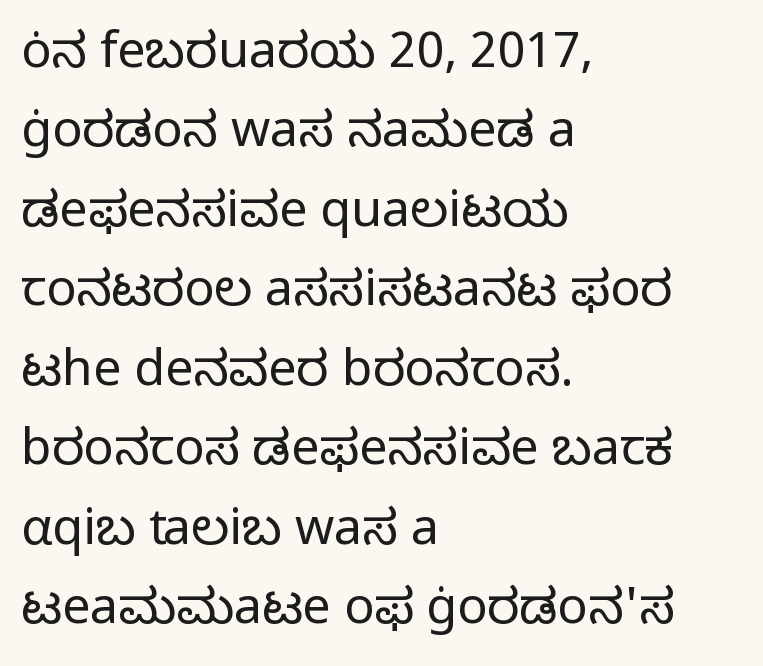
{"serif": "no", "italic": "no", "bold": "no", "weight": "regular", "width": "normal", "stroke_contrast": "low", "x_height": "medium", "monospaced": "no", "underline": "no", "align": "left", "line_spacing": "normal", "line_spacing_ratio": 1.59, "letter_spacing": "normal", "letter_spacing_em": 0.0, "glyph_px": 50}
